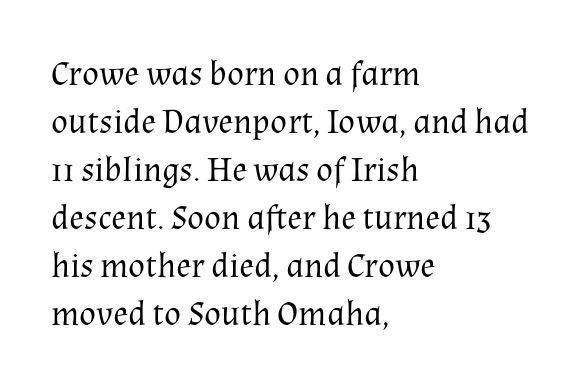
The image shows 35 px regular-weight serif type, upright; set left-aligned, normal line spacing (1.37x), normal letter spacing, not underlined; medium stroke contrast and a medium x-height.
